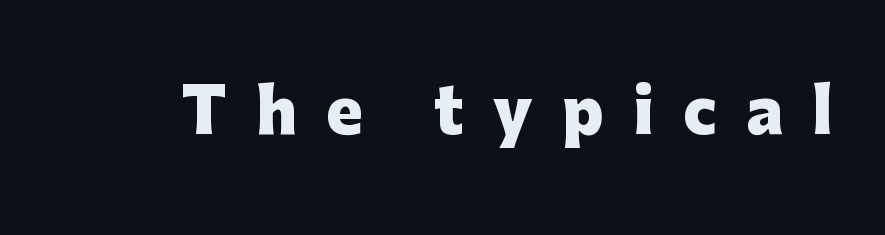
The gap between lines stays unmarked. The text was rendered using a sans face with plain stroke endings. In terms of weight, the rendering is a true, heavy bold. You can tell it's not italic because the verticals are truly vertical. A typesetter would call this proportional, since set widths differ per character.
